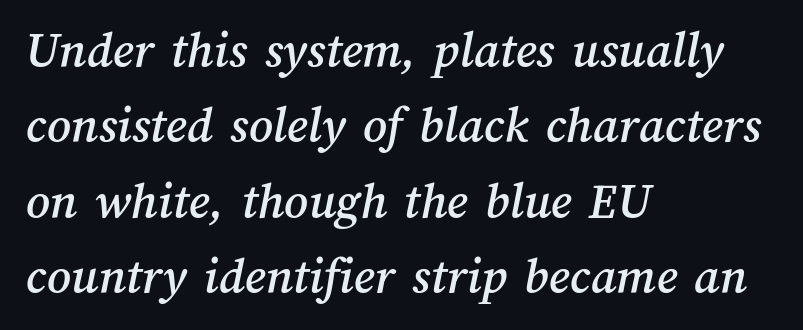
{"width": "normal", "stroke_contrast": "medium", "x_height": "medium", "monospaced": "no", "underline": "no", "align": "left", "line_spacing": "normal", "line_spacing_ratio": 1.45, "letter_spacing": "normal", "letter_spacing_em": 0.0, "glyph_px": 52}
